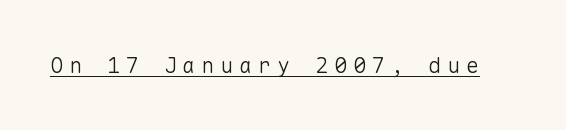
{"italic": "no", "bold": "no", "underline": "yes", "letter_spacing": "wide", "letter_spacing_em": 0.26, "glyph_px": 22}
